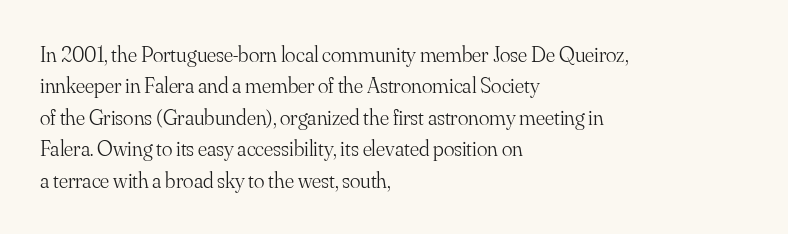
The image shows 22 px text type, upright; set left-aligned, normal line spacing (1.43x), normal letter spacing, not underlined.
